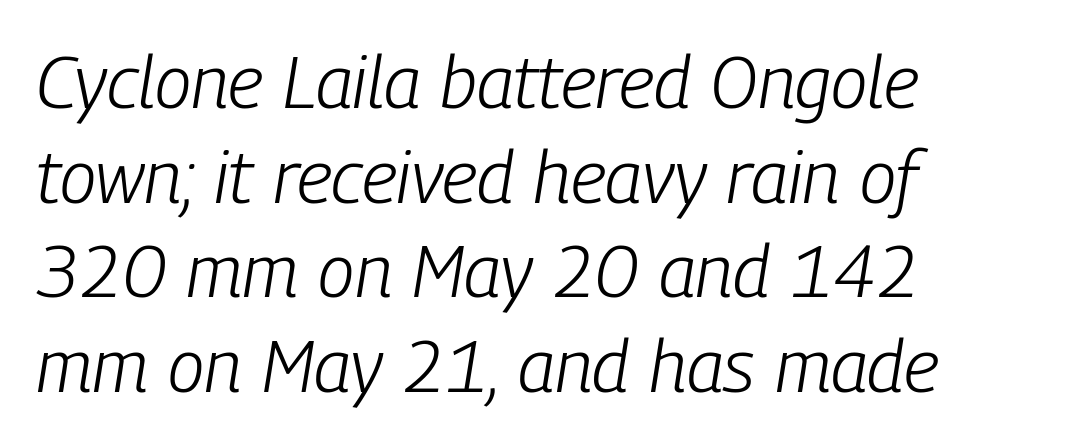
The rendering applies a slant to the glyphs. Note the varied advance widths — an 'i' is clearly narrower than an 'm'. In terms of leading, this rendering sits right in the middle. Plain, unruled lines of type. Is this a heavy cut? Hardly; it is regular or lighter. Which margin do the lines hug? The left one — the right edge is uneven.
